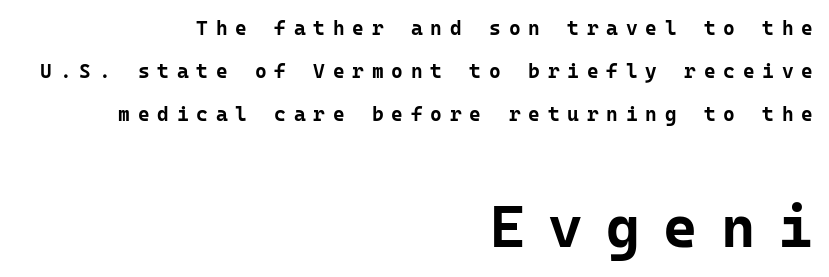
Q: Is the text bold? A: Yes.
Q: Is the text italic (slanted)? A: No, it is upright.
Q: Is the typeface a serif or a sans-serif typeface? A: Sans-serif.
Q: Is the text underlined? A: No.
Q: How is the paragraph aligned? A: Right-aligned.
Q: Is the spacing between letters normal or unusually wide? A: Unusually wide.
Q: Is the spacing between lines tight, normal or loose? A: Loose.
Q: Which block of text is set in a larger size, the first (top) or the second (bottom)? A: The second (bottom) one.
Q: Width (condensed, normal, or wide)? A: Normal.
Q: Stroke contrast? A: Low.
Q: x-height? A: Medium.
Q: Monospaced? A: Yes.
